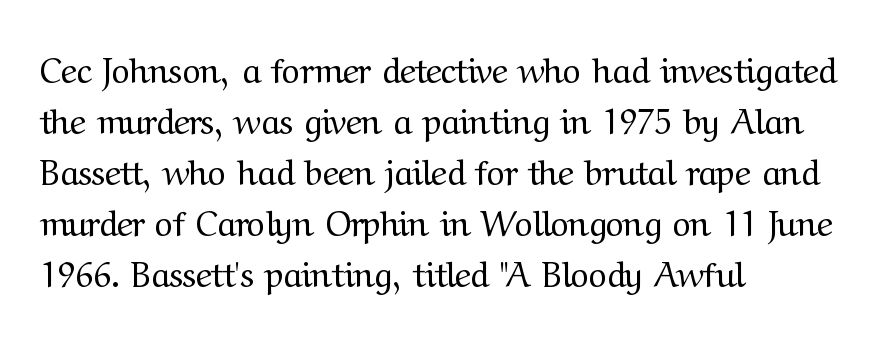
Q: Is the text bold? A: No.
Q: Is the text italic (slanted)? A: No, it is upright.
Q: Is the typeface a serif or a sans-serif typeface? A: Serif.
Q: Is the text underlined? A: No.
Q: How is the paragraph aligned? A: Left-aligned.
Q: Is the spacing between letters normal or unusually wide? A: Normal.
Q: Is the spacing between lines tight, normal or loose? A: Normal.
Q: Width (condensed, normal, or wide)? A: Normal.
Q: Stroke contrast? A: Medium.
Q: x-height? A: Medium.
Q: Monospaced? A: No.
